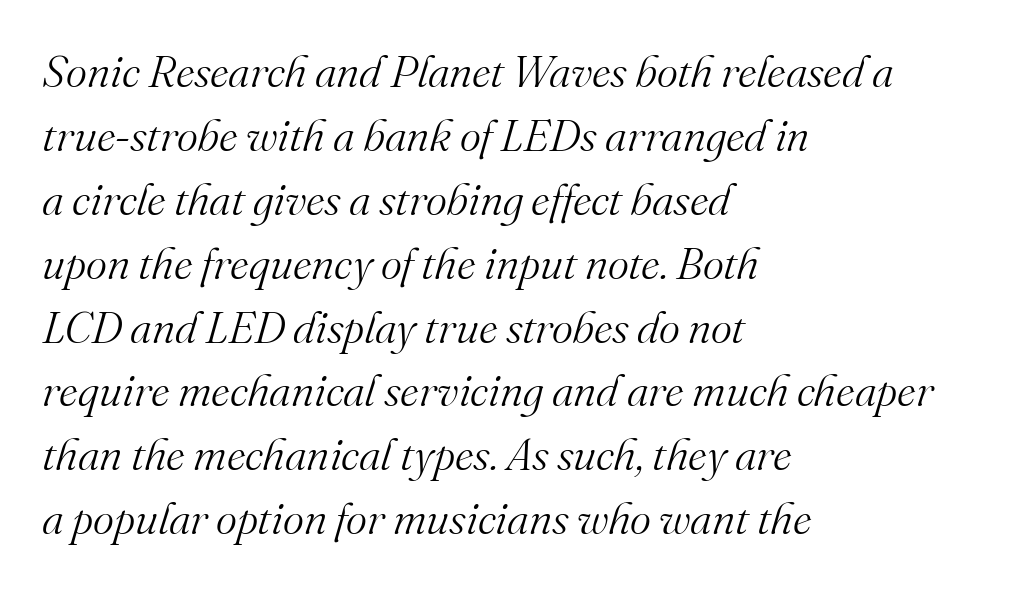
The image shows 45 px light serif type, italic (leaning right); set left-aligned, normal line spacing (1.42x), normal letter spacing, not underlined; medium stroke contrast and a small x-height.
